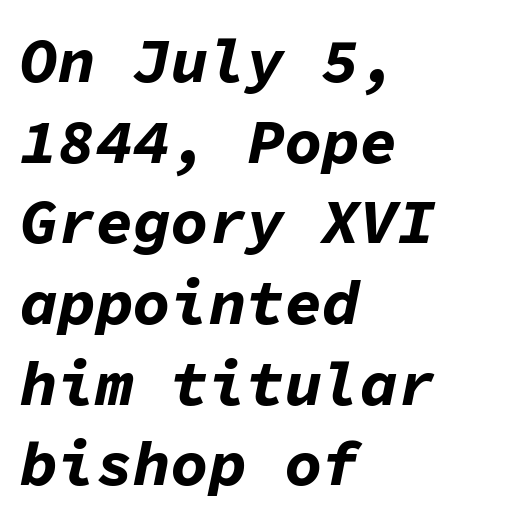
Italic? Definitely — the glyphs are oblique. Spacing between characters is what you'd get straight out of the box. The line-height multiplier appears to be the usual default. Which margin do the lines hug? The left one — the right edge is uneven.
